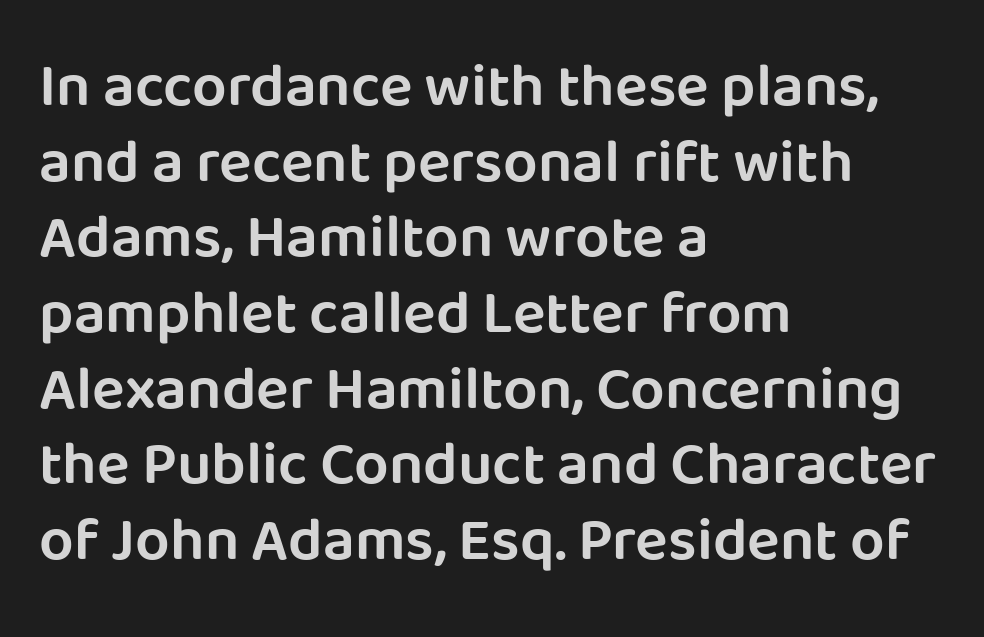
The image shows 61 px semibold sans-serif type, upright; set left-aligned, line spacing 1.24x, normal letter spacing, not underlined; low stroke contrast and a large x-height.
